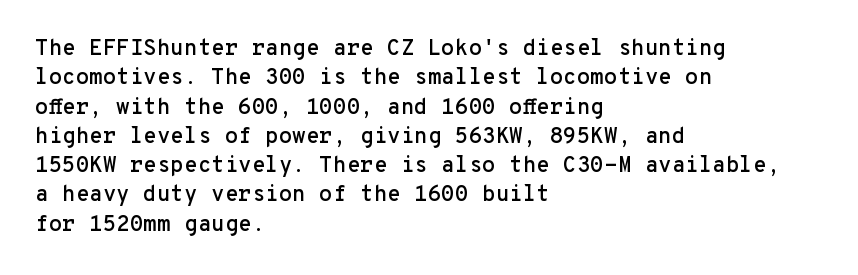
Glyph-to-glyph distance matches everyday printed text. If you drew a ruler down the left edge, every line would touch it. The letters stand upright; this is a roman face. No word sits above an underline. The line-height multiplier appears to be the usual default.
